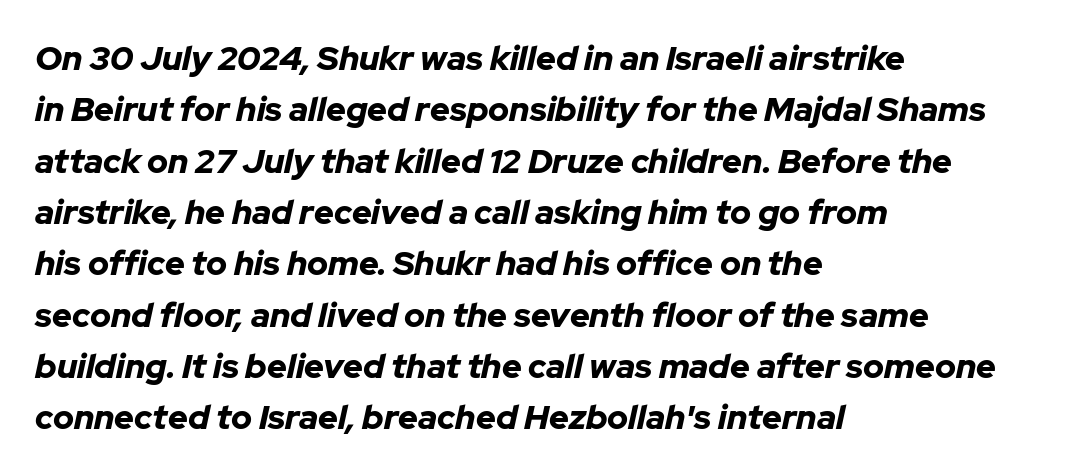
Q: Is the text bold? A: Yes.
Q: Is the text italic (slanted)? A: Yes, it leans right by about 12 degrees.
Q: Is the text underlined? A: No.
Q: How is the paragraph aligned? A: Left-aligned.
Q: Is the spacing between letters normal or unusually wide? A: Normal.
Q: Is the spacing between lines tight, normal or loose? A: Normal.
Q: Width (condensed, normal, or wide)? A: Normal.
Q: Stroke contrast? A: Low.
Q: x-height? A: Medium.
Q: Monospaced? A: No.
